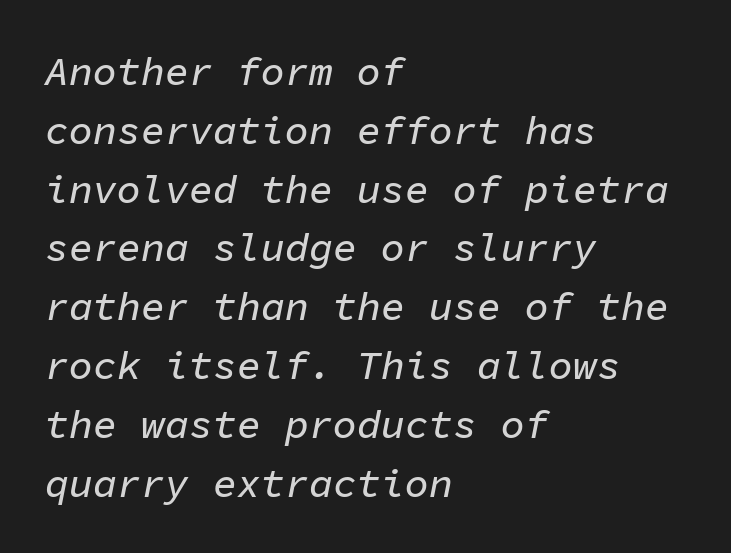
This sample keeps an unexceptional amount of space between lines. Would a proofreader flag this as italicized? Yes. This rendering leaves character spacing at its baseline value. The letters march in equal steps, a hallmark of fixed-pitch type. A clean baseline with only descenders dipping below it.
